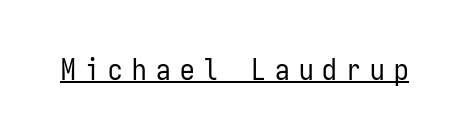
Weight: in the light-to-regular range. No feet cap the strokes, marking this as sans-serif type. You can see a thin bar hugging the bottom of the glyphs. Spacing verdict: monospaced, one width for all characters. Observe the wide spacing: letters keep a clear distance from each other.
